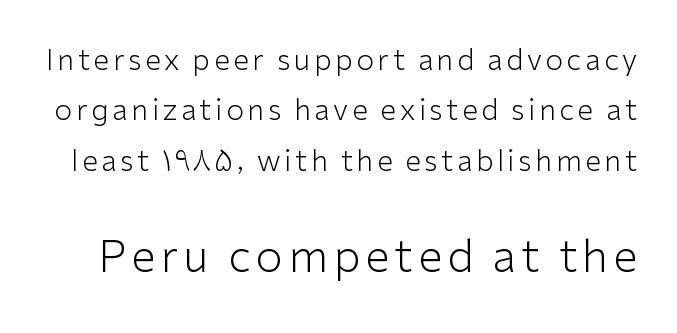
{"serif": "no", "italic": "no", "bold": "no", "weight": "light", "width": "normal", "stroke_contrast": "low", "x_height": "medium", "monospaced": "no", "underline": "no", "line_spacing_ratio": 1.74, "larger_block": "second", "size_ratio": 1.52, "glyph_px": 44}
